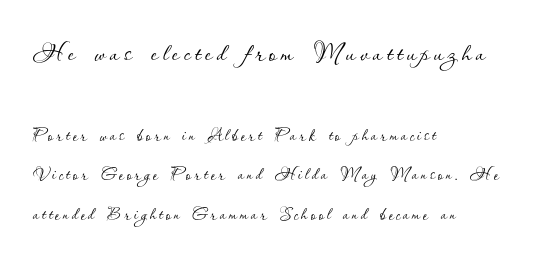
The image shows 36 px thin type; set left-aligned, normal line spacing (1.66x), not underlined; the first (top) block is 1.5x larger; low stroke contrast and a small x-height.
